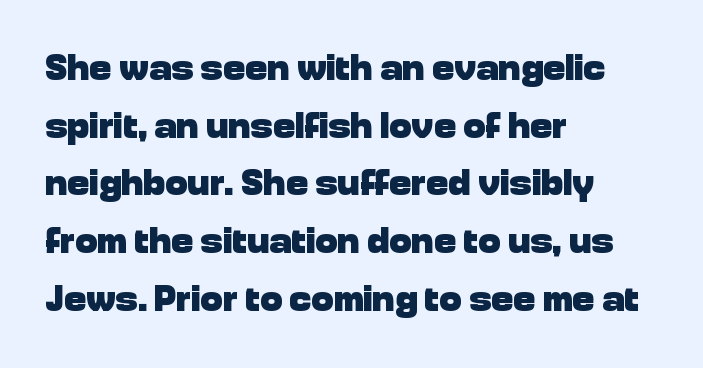
Q: Is the text bold? A: Yes.
Q: Is the text italic (slanted)? A: No, it is upright.
Q: Is the typeface a serif or a sans-serif typeface? A: Sans-serif.
Q: Is the text underlined? A: No.
Q: How is the paragraph aligned? A: Left-aligned.
Q: Is the spacing between letters normal or unusually wide? A: Normal.
Q: Is the spacing between lines tight, normal or loose? A: Normal.
Q: Width (condensed, normal, or wide)? A: Normal.
Q: Stroke contrast? A: Low.
Q: x-height? A: Medium.
Q: Monospaced? A: No.
